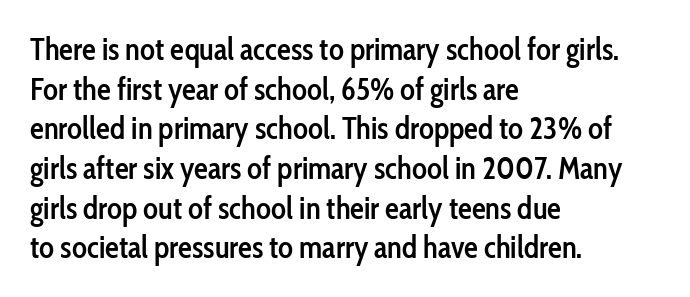
Q: Is the text bold? A: Semi-bold.
Q: Is the text italic (slanted)? A: No, it is upright.
Q: Is the typeface a serif or a sans-serif typeface? A: Sans-serif.
Q: Is the text underlined? A: No.
Q: How is the paragraph aligned? A: Left-aligned.
Q: Is the spacing between letters normal or unusually wide? A: Normal.
Q: Is the spacing between lines tight, normal or loose? A: Normal.
Q: Width (condensed, normal, or wide)? A: Condensed.
Q: Stroke contrast? A: Low.
Q: x-height? A: Medium.
Q: Monospaced? A: No.
